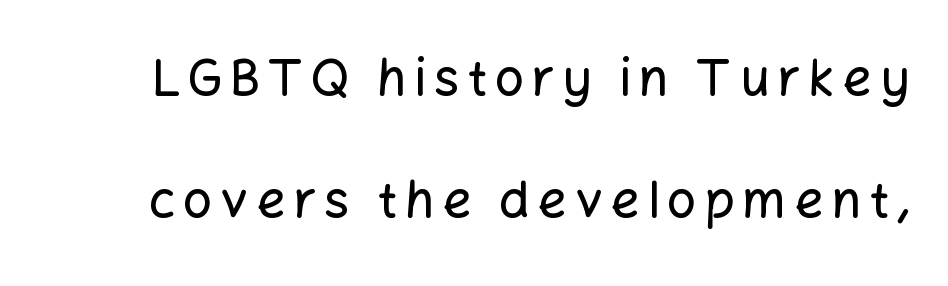
Q: Is the text italic (slanted)? A: No, it is upright.
Q: Is the typeface a serif or a sans-serif typeface? A: Sans-serif.
Q: Is the text underlined? A: No.
Q: Is the spacing between lines tight, normal or loose? A: Loose.
Q: Width (condensed, normal, or wide)? A: Normal.
Q: Stroke contrast? A: Low.
Q: x-height? A: Medium.
Q: Monospaced? A: No.
